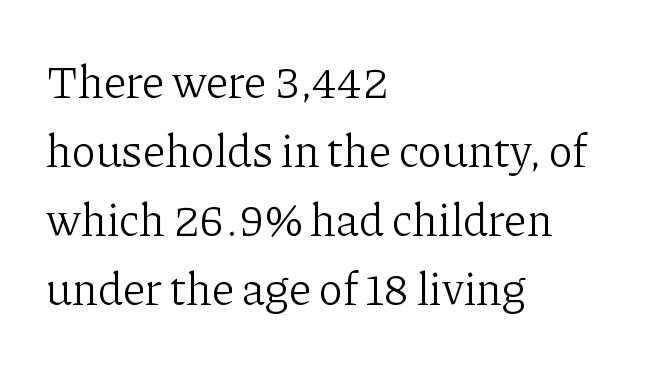
The gaps between neighbouring characters are ordinary and unremarkable. Underlining? Definitely not there. A typesetter would call this leading conventional body-copy spacing. The rendering uses natural spacing where letterforms have individual widths. Each stroke keeps to a modest, everyday thickness or less.
